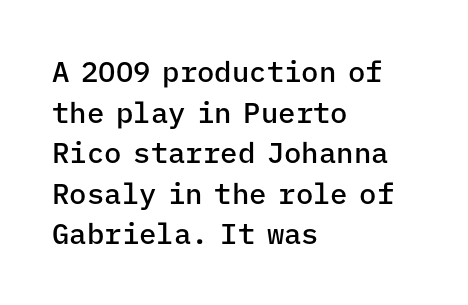
{"serif": "no", "italic": "no", "bold": "semi", "weight": "semibold", "width": "normal", "stroke_contrast": "low", "x_height": "medium", "monospaced": "yes", "underline": "no", "align": "left", "line_spacing": "normal", "line_spacing_ratio": 1.4, "letter_spacing": "normal", "letter_spacing_em": 0.0, "glyph_px": 29}
